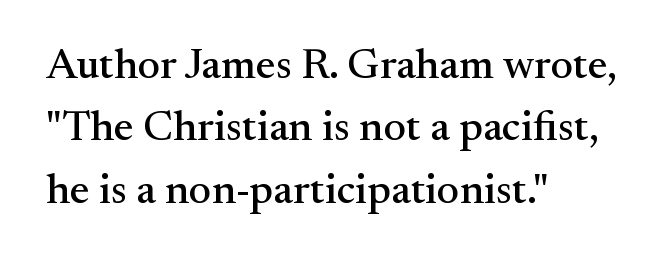
Q: Is the text italic (slanted)? A: No, it is upright.
Q: Is the typeface a serif or a sans-serif typeface? A: Serif.
Q: Is the text underlined? A: No.
Q: How is the paragraph aligned? A: Left-aligned.
Q: Is the spacing between letters normal or unusually wide? A: Normal.
Q: Is the spacing between lines tight, normal or loose? A: Normal.
Q: Width (condensed, normal, or wide)? A: Normal.
Q: Stroke contrast? A: Medium.
Q: x-height? A: Small.
Q: Monospaced? A: No.
